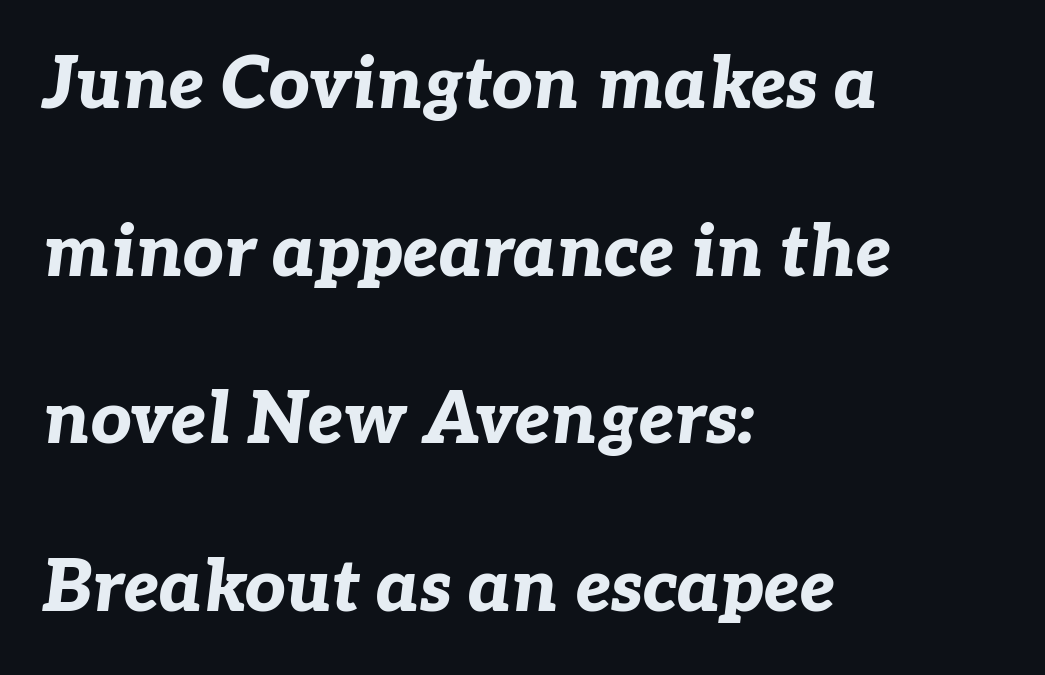
{"italic": "yes", "lean": "right", "slant_degrees": 7, "bold": "yes", "weight": "bold", "width": "normal", "stroke_contrast": "low", "x_height": "medium", "monospaced": "no", "underline": "no", "align": "left", "line_spacing": "loose", "line_spacing_ratio": 2.36, "letter_spacing": "normal", "letter_spacing_em": 0.0, "glyph_px": 71}
